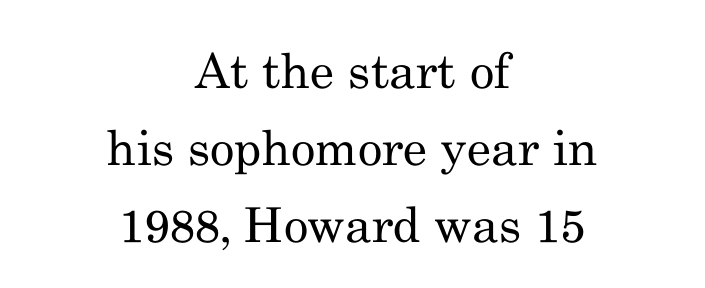
{"serif": "yes", "italic": "no", "bold": "no", "weight": "regular", "width": "normal", "stroke_contrast": "medium", "x_height": "small", "monospaced": "no", "underline": "no", "align": "center", "line_spacing": "normal", "line_spacing_ratio": 1.6, "letter_spacing": "normal", "letter_spacing_em": 0.0, "glyph_px": 48}
